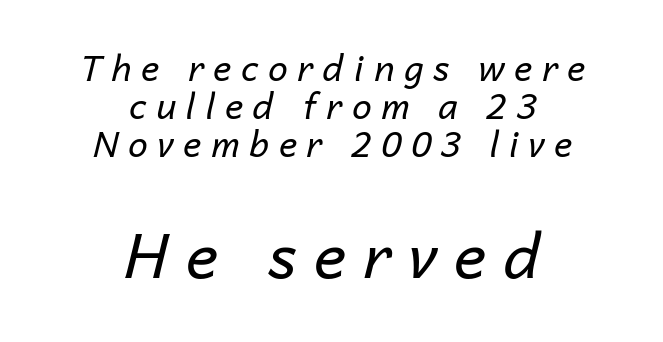
{"italic": "yes", "lean": "right", "slant_degrees": 14, "bold": "no", "weight": "regular", "width": "normal", "stroke_contrast": "low", "x_height": "medium", "monospaced": "no", "underline": "no", "align": "center", "line_spacing": "tight", "line_spacing_ratio": 1.09, "letter_spacing": "wide", "letter_spacing_em": 0.28, "larger_block": "second", "size_ratio": 1.77, "glyph_px": 62}
